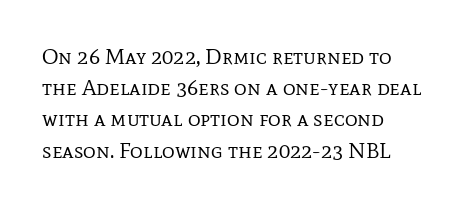
The image shows 22 px text type, upright; set left-aligned, normal line spacing (1.42x), normal letter spacing, not underlined.
